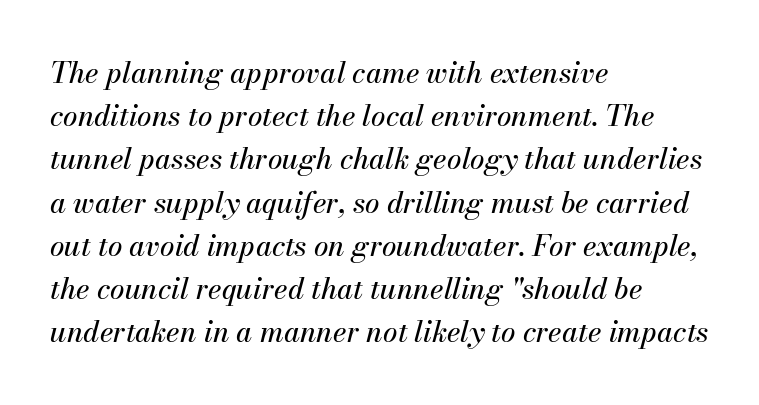
The image shows 29 px text type, italic (leaning right); set left-aligned, normal line spacing (1.49x), normal letter spacing, not underlined; medium stroke contrast and a small x-height.
